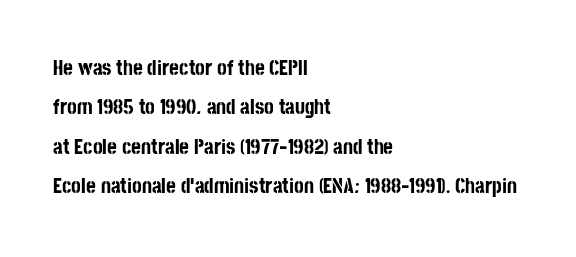
Q: Is the text bold? A: Yes.
Q: Is the text italic (slanted)? A: No, it is upright.
Q: Is the text underlined? A: No.
Q: How is the paragraph aligned? A: Left-aligned.
Q: Is the spacing between letters normal or unusually wide? A: Normal.
